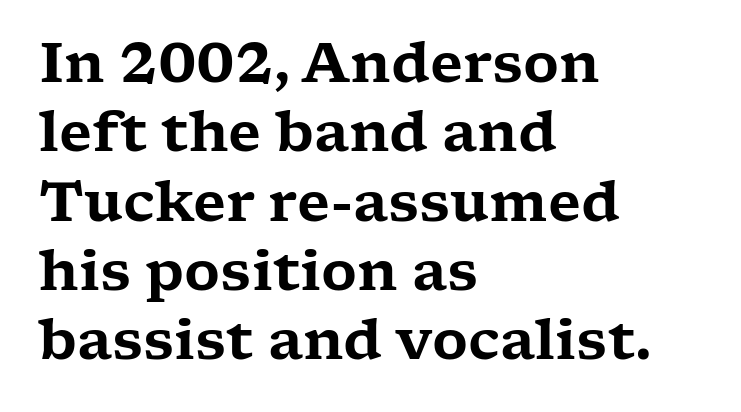
{"serif": "yes", "italic": "no", "width": "wide", "stroke_contrast": "low", "x_height": "medium", "monospaced": "no", "underline": "no", "align": "left", "line_spacing": "normal", "line_spacing_ratio": 1.26, "letter_spacing": "normal", "letter_spacing_em": 0.0, "glyph_px": 55}
